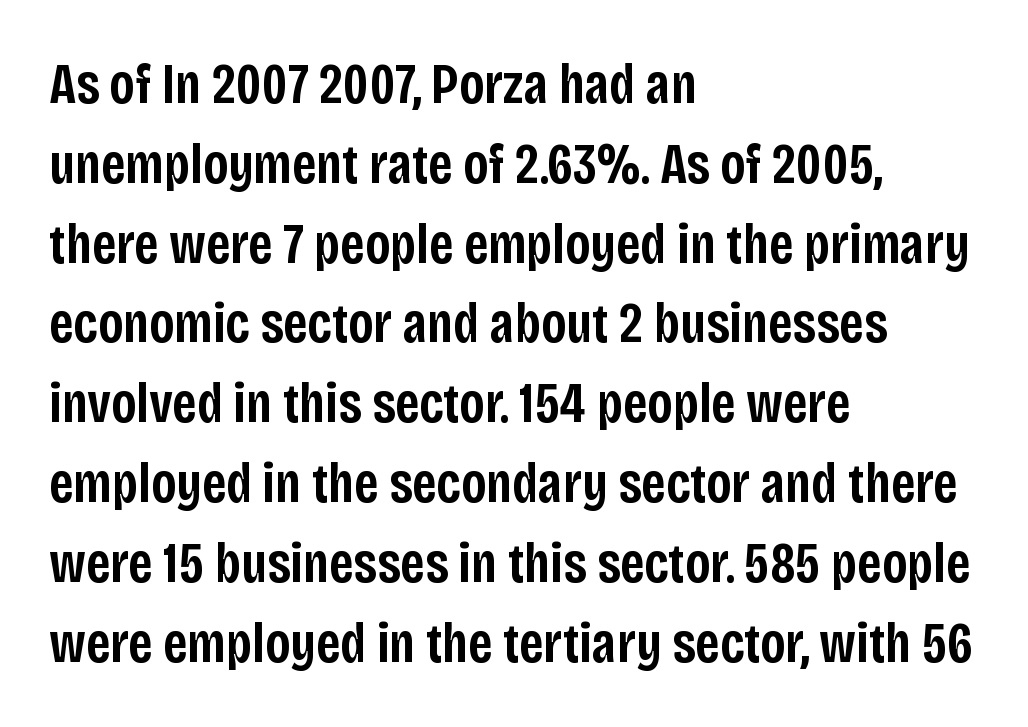
{"serif": "no", "italic": "no", "bold": "semi", "weight": "semibold", "width": "condensed", "stroke_contrast": "low", "x_height": "large", "monospaced": "no", "underline": "no", "align": "left", "line_spacing": "normal", "line_spacing_ratio": 1.4, "letter_spacing": "normal", "letter_spacing_em": 0.0, "glyph_px": 57}
